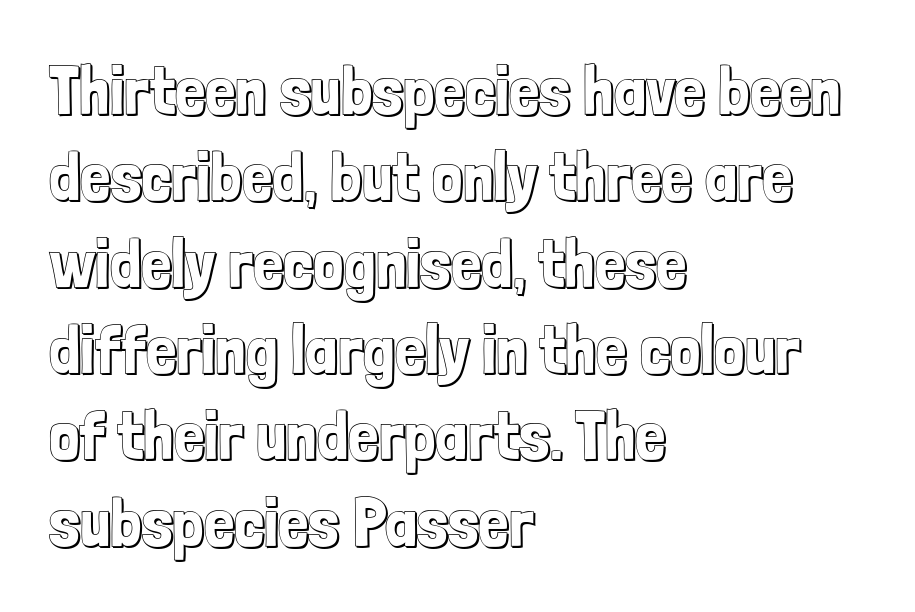
Q: Is the text italic (slanted)? A: No, it is upright.
Q: Is the text underlined? A: No.
Q: How is the paragraph aligned? A: Left-aligned.
Q: Is the spacing between letters normal or unusually wide? A: Normal.
Q: Is the spacing between lines tight, normal or loose? A: Normal.
Q: Width (condensed, normal, or wide)? A: Condensed.
Q: x-height? A: Medium.
Q: Monospaced? A: No.
